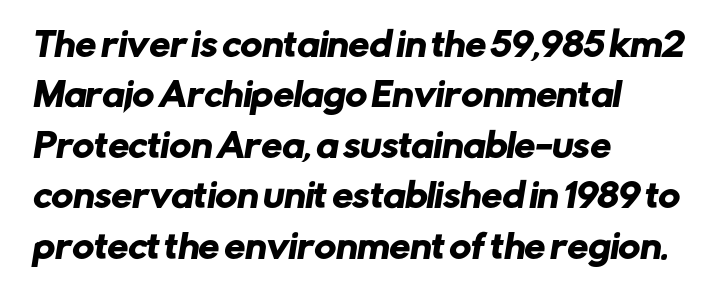
{"serif": "no", "width": "normal", "stroke_contrast": "low", "x_height": "medium", "monospaced": "no", "underline": "no", "align": "left", "line_spacing": "normal", "line_spacing_ratio": 1.53, "letter_spacing": "normal", "letter_spacing_em": 0.0, "glyph_px": 33}
